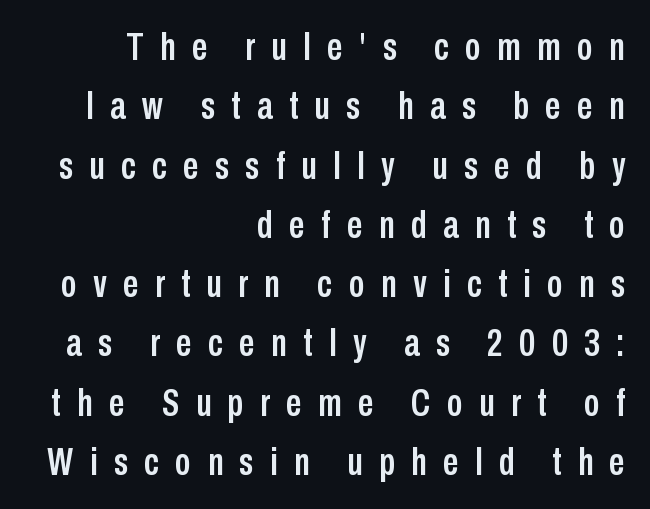
{"serif": "no", "italic": "no", "width": "condensed", "stroke_contrast": "low", "x_height": "medium", "monospaced": "no", "underline": "no", "align": "right", "line_spacing": "normal", "line_spacing_ratio": 1.52, "letter_spacing": "wide", "letter_spacing_em": 0.42, "glyph_px": 39}
